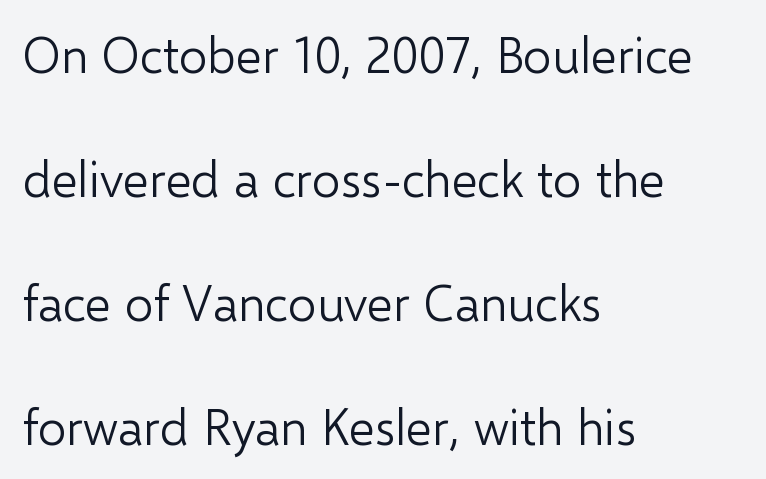
Q: Is the text bold? A: No.
Q: Is the text italic (slanted)? A: No, it is upright.
Q: Is the typeface a serif or a sans-serif typeface? A: Sans-serif.
Q: Is the text underlined? A: No.
Q: How is the paragraph aligned? A: Left-aligned.
Q: Is the spacing between letters normal or unusually wide? A: Normal.
Q: Is the spacing between lines tight, normal or loose? A: Loose.
Q: Width (condensed, normal, or wide)? A: Normal.
Q: Stroke contrast? A: Low.
Q: x-height? A: Medium.
Q: Monospaced? A: No.
